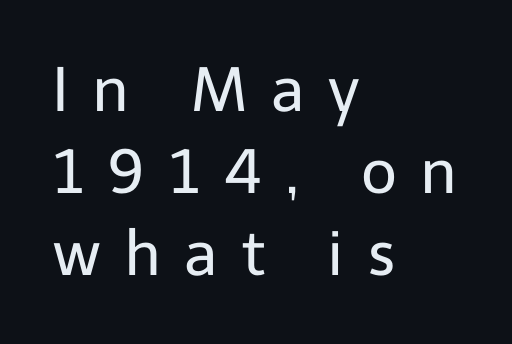
{"serif": "no", "italic": "no", "bold": "no", "weight": "regular", "width": "normal", "stroke_contrast": "low", "x_height": "medium", "monospaced": "no", "underline": "no", "align": "left", "line_spacing": "normal", "line_spacing_ratio": 1.32, "letter_spacing": "wide", "letter_spacing_em": 0.37, "glyph_px": 62}
